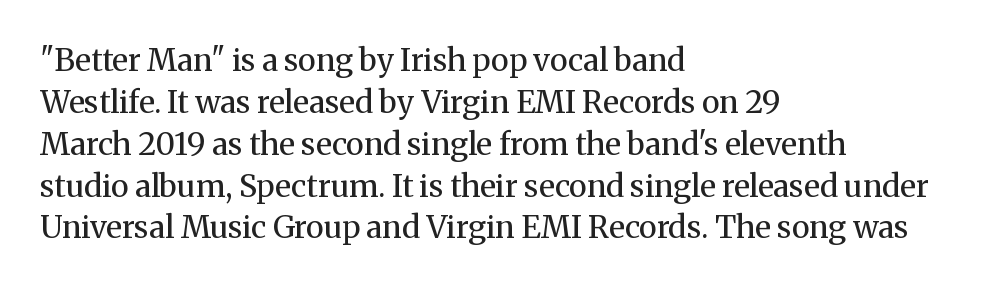
The image shows 31 px regular-weight serif type, upright; set left-aligned, normal line spacing (1.35x), normal letter spacing, not underlined; medium stroke contrast and a medium x-height.
